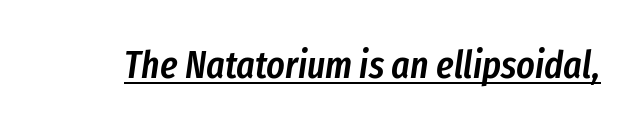
The typesetter has applied underlining to the passage shown. The face used here has a pronounced slope to its letters. Slightly chunky letters — semibold, I'd say, not full bold. Spacing verdict: proportional, widths tailored to each character. Each word holds together tightly as a unit, with standard inter-letter gaps.
